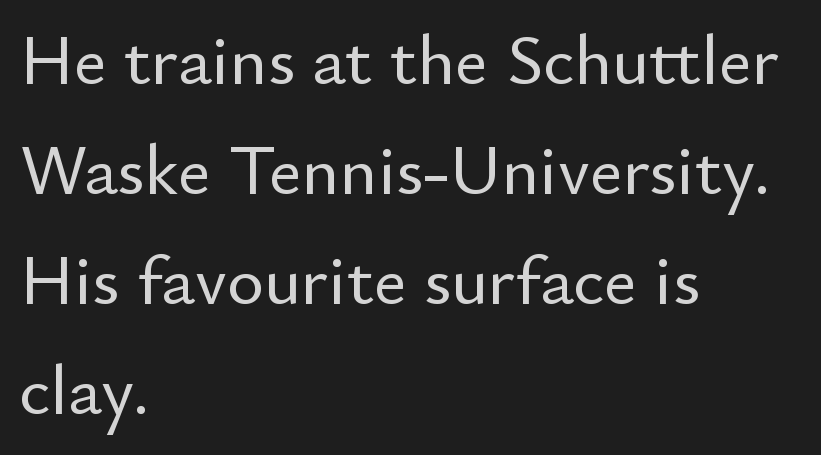
The space between consecutive lines is moderate. Do the characters align in a grid? No, the font is proportional. Short note: letters normally spaced. Notice how the passage keeps a crisp vertical edge on the left only.
